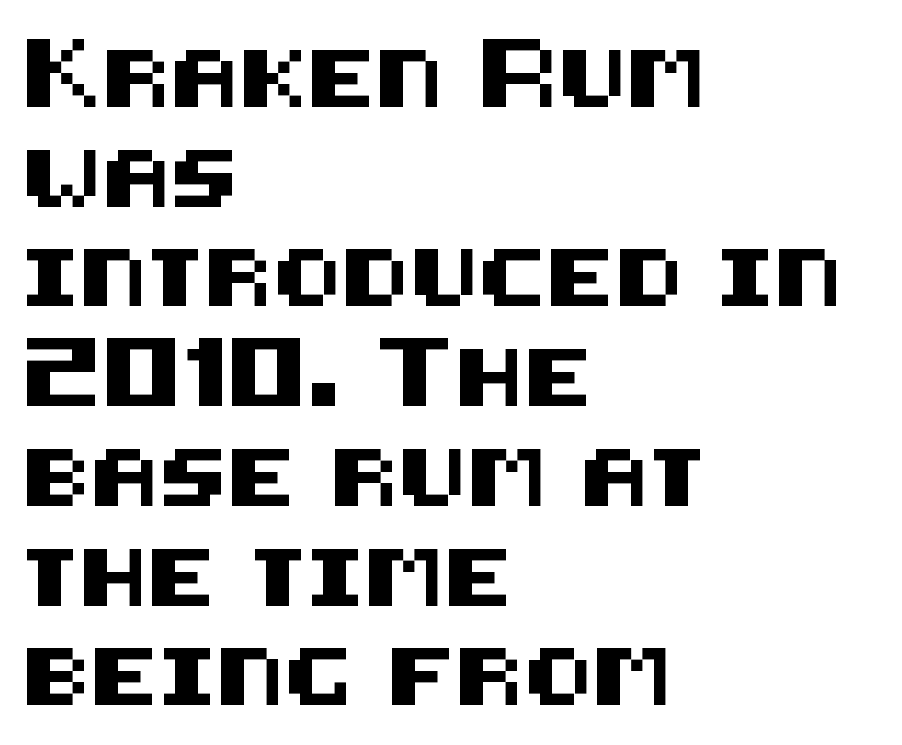
The image shows 57 px sans-serif type, upright; set left-aligned, line spacing 1.75x, normal letter spacing, not underlined; medium stroke contrast and a large x-height.
